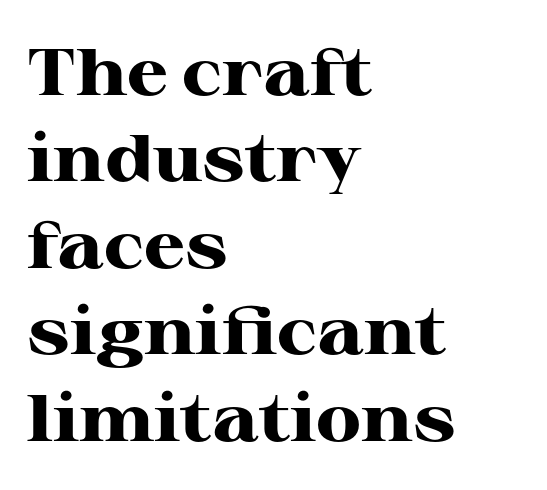
The image shows 66 px heavy, wide serif type, upright; set left-aligned, normal line spacing (1.31x), normal letter spacing, not underlined; high stroke contrast and a medium x-height.
